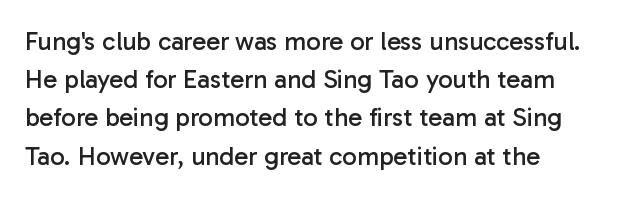
Q: Is the text bold? A: No.
Q: Is the text italic (slanted)? A: No, it is upright.
Q: Is the text underlined? A: No.
Q: Is the spacing between letters normal or unusually wide? A: Normal.
Q: Is the spacing between lines tight, normal or loose? A: Normal.
